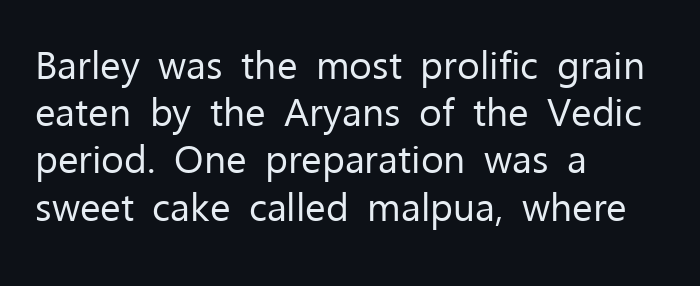
{"serif": "no", "italic": "no", "bold": "no", "weight": "regular", "width": "normal", "stroke_contrast": "low", "x_height": "medium", "monospaced": "no", "underline": "no", "align": "left", "line_spacing_ratio": 1.21, "letter_spacing": "normal", "letter_spacing_em": 0.0, "glyph_px": 39}
